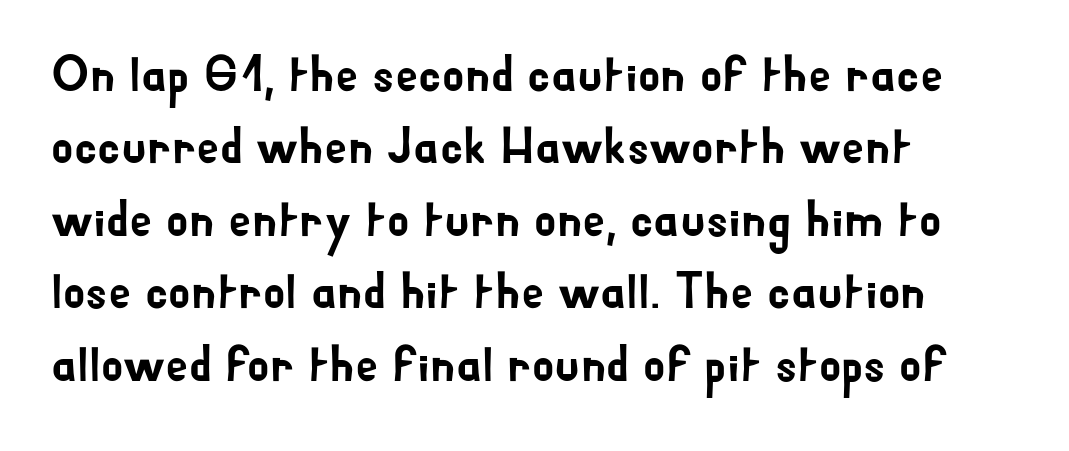
{"serif": "no", "italic": "no", "width": "normal", "stroke_contrast": "low", "x_height": "small", "monospaced": "no", "underline": "no", "align": "left", "line_spacing": "normal", "line_spacing_ratio": 1.42, "letter_spacing": "normal", "letter_spacing_em": 0.0, "glyph_px": 51}
